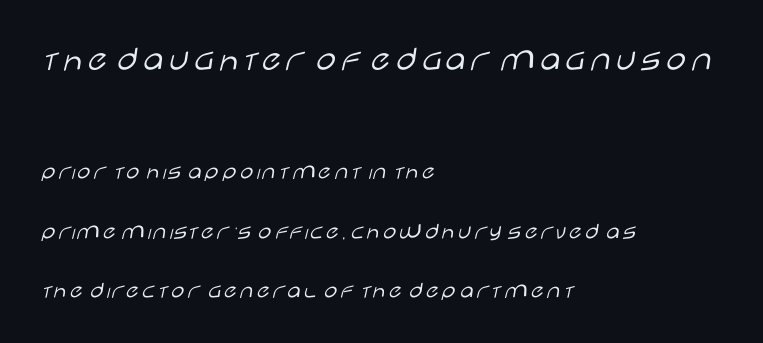
{"serif": "no", "bold": "no", "weight": "light", "width": "wide", "stroke_contrast": "low", "x_height": "large", "monospaced": "no", "underline": "no", "align": "left", "line_spacing": "loose", "line_spacing_ratio": 2.48, "letter_spacing": "normal", "letter_spacing_em": 0.0, "larger_block": "first", "size_ratio": 1.5, "glyph_px": 36}
